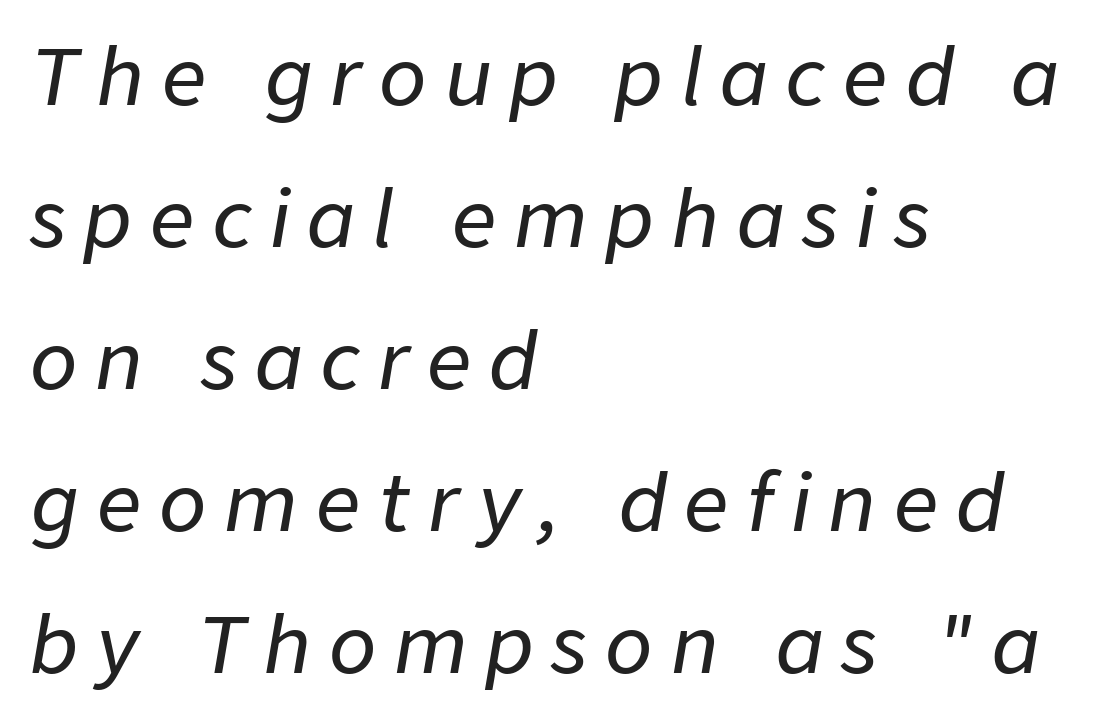
Q: Is the text italic (slanted)? A: Yes, it leans right by about 9 degrees.
Q: Is the text underlined? A: No.
Q: How is the paragraph aligned? A: Left-aligned.
Q: Is the spacing between letters normal or unusually wide? A: Unusually wide.
Q: Width (condensed, normal, or wide)? A: Normal.
Q: Stroke contrast? A: Low.
Q: x-height? A: Medium.
Q: Monospaced? A: No.
